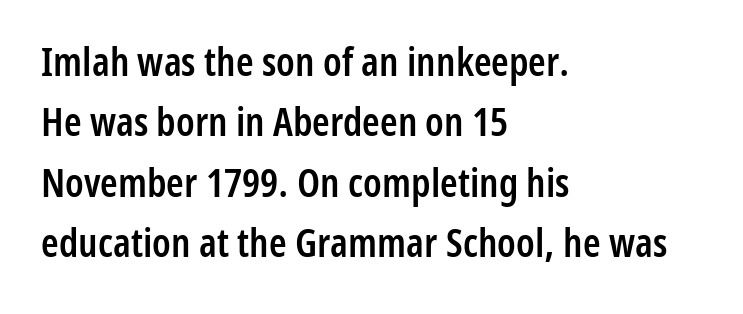
Q: Is the text bold? A: Semi-bold.
Q: Is the text italic (slanted)? A: No, it is upright.
Q: Is the typeface a serif or a sans-serif typeface? A: Sans-serif.
Q: Is the text underlined? A: No.
Q: How is the paragraph aligned? A: Left-aligned.
Q: Is the spacing between letters normal or unusually wide? A: Normal.
Q: Is the spacing between lines tight, normal or loose? A: Normal.
Q: Width (condensed, normal, or wide)? A: Condensed.
Q: Stroke contrast? A: Low.
Q: x-height? A: Medium.
Q: Monospaced? A: No.
